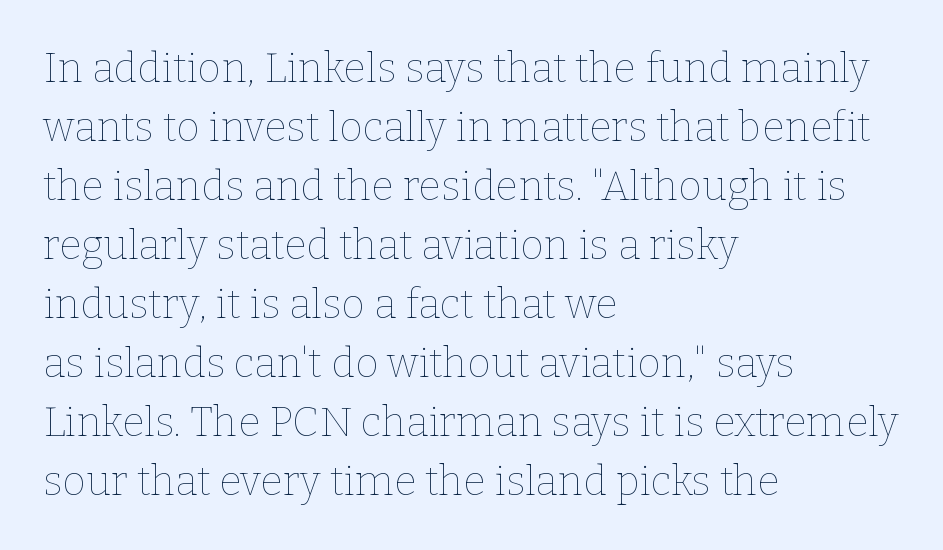
{"italic": "no", "bold": "no", "weight": "thin", "width": "normal", "stroke_contrast": "low", "x_height": "medium", "monospaced": "no", "underline": "no", "align": "left", "line_spacing": "normal", "line_spacing_ratio": 1.44, "letter_spacing": "normal", "letter_spacing_em": 0.0, "glyph_px": 41}
